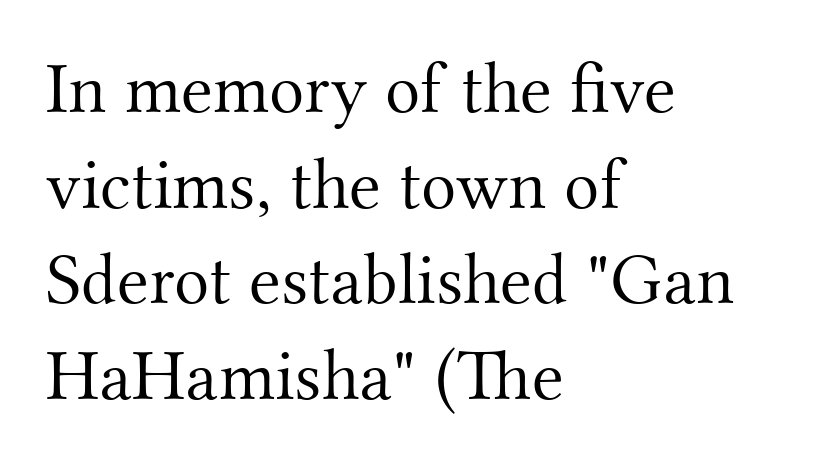
Note the varied advance widths — an 'i' is clearly narrower than an 'm'. The characters display serif detailing at their extremities. The rows are spaced the way most documents space them. The letters sit at their default tracking, neither squeezed nor spread.
